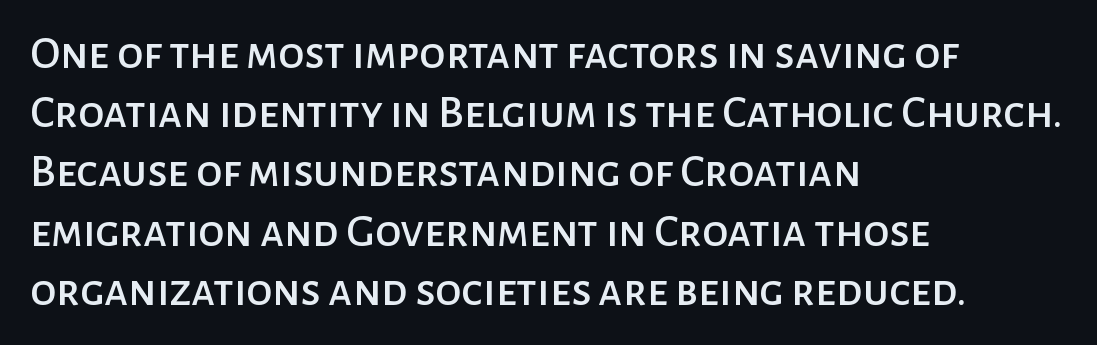
The image shows 47 px sans-serif type, upright; set left-aligned, normal line spacing (1.26x), normal letter spacing, not underlined; low stroke contrast and a medium x-height.
